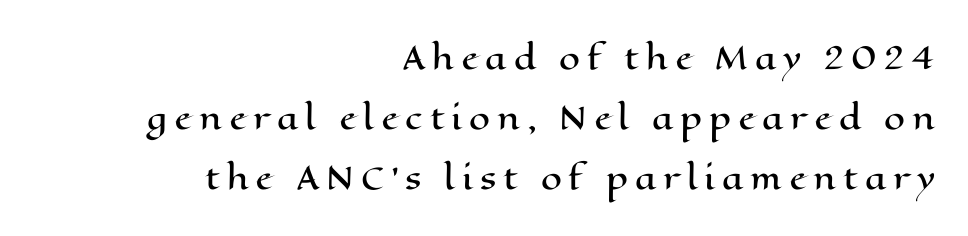
Q: Is the text italic (slanted)? A: No, it is upright.
Q: Is the text underlined? A: No.
Q: How is the paragraph aligned? A: Right-aligned.
Q: Is the spacing between letters normal or unusually wide? A: Unusually wide.
Q: Is the spacing between lines tight, normal or loose? A: Loose.
Q: Width (condensed, normal, or wide)? A: Wide.
Q: Stroke contrast? A: High.
Q: x-height? A: Medium.
Q: Monospaced? A: No.
